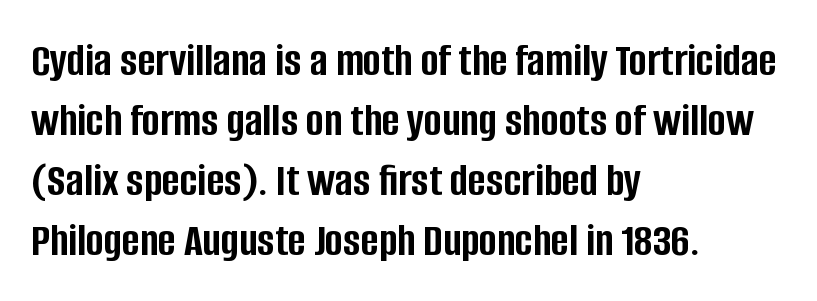
{"serif": "no", "italic": "no", "bold": "yes", "weight": "semibold", "width": "condensed", "stroke_contrast": "low", "x_height": "large", "monospaced": "no", "underline": "no", "align": "left", "line_spacing": "normal", "line_spacing_ratio": 1.25, "letter_spacing": "normal", "letter_spacing_em": 0.0, "glyph_px": 48}
